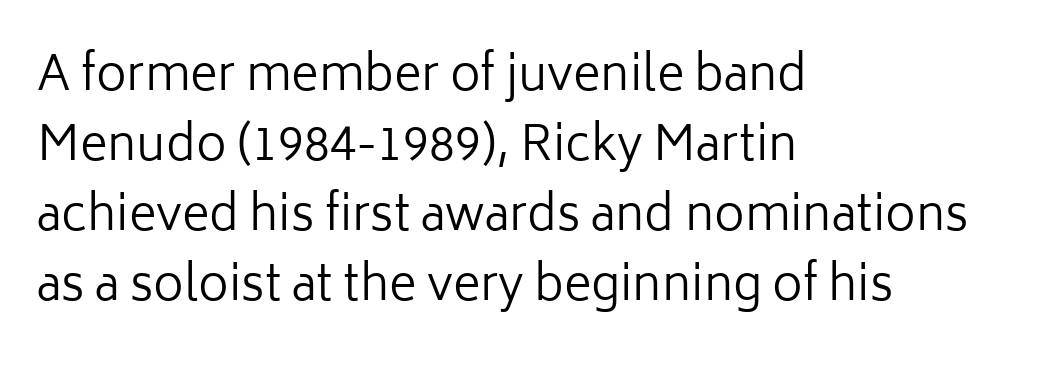
{"serif": "no", "italic": "no", "bold": "no", "weight": "regular", "width": "normal", "stroke_contrast": "low", "x_height": "medium", "monospaced": "no", "underline": "no", "align": "left", "line_spacing": "normal", "line_spacing_ratio": 1.49, "letter_spacing": "normal", "letter_spacing_em": 0.0, "glyph_px": 47}
